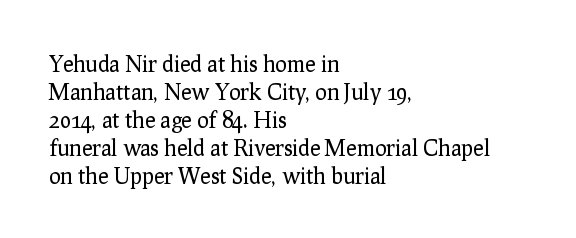
The image shows 22 px text type, upright; set left-aligned, normal line spacing (1.27x), normal letter spacing, not underlined.
